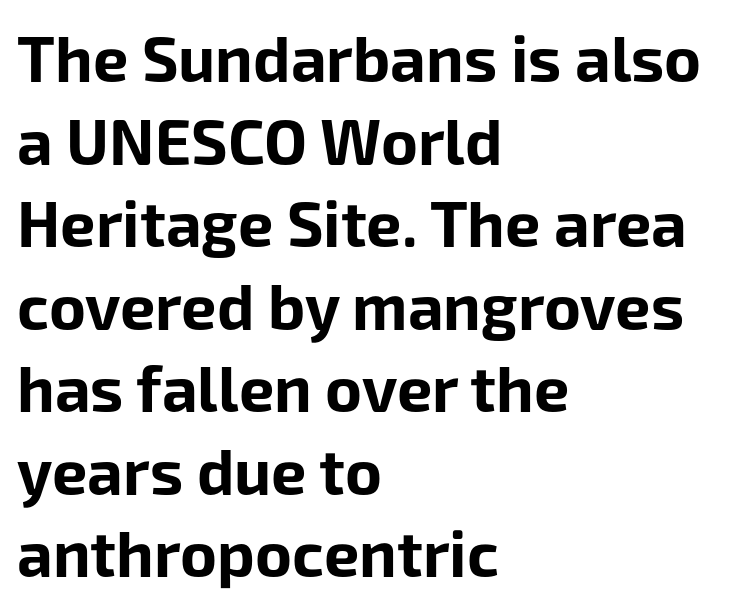
Q: Is the text bold? A: Yes.
Q: Is the text italic (slanted)? A: No, it is upright.
Q: Is the typeface a serif or a sans-serif typeface? A: Sans-serif.
Q: Is the text underlined? A: No.
Q: How is the paragraph aligned? A: Left-aligned.
Q: Is the spacing between letters normal or unusually wide? A: Normal.
Q: Is the spacing between lines tight, normal or loose? A: Normal.
Q: Width (condensed, normal, or wide)? A: Normal.
Q: Stroke contrast? A: Low.
Q: x-height? A: Medium.
Q: Monospaced? A: No.
